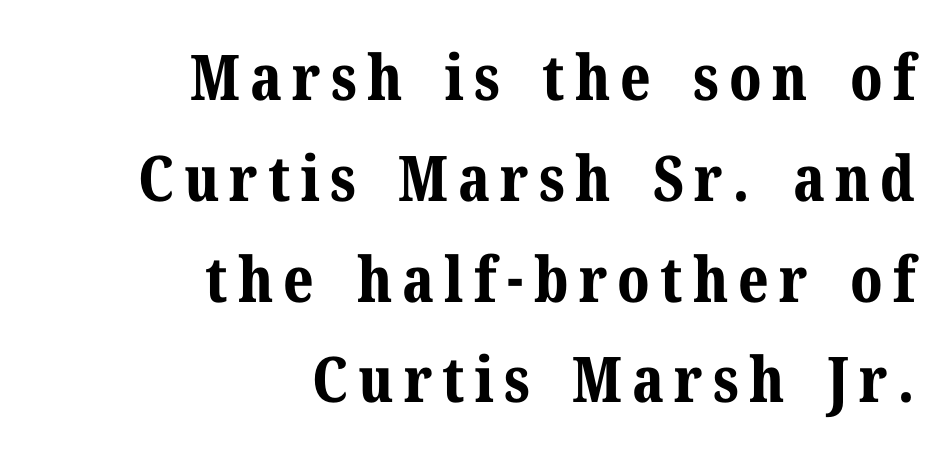
Q: Is the text bold? A: Yes.
Q: Is the text italic (slanted)? A: No, it is upright.
Q: Is the typeface a serif or a sans-serif typeface? A: Serif.
Q: Is the text underlined? A: No.
Q: How is the paragraph aligned? A: Right-aligned.
Q: Is the spacing between lines tight, normal or loose? A: Normal.
Q: Width (condensed, normal, or wide)? A: Normal.
Q: Stroke contrast? A: Medium.
Q: x-height? A: Medium.
Q: Monospaced? A: No.
